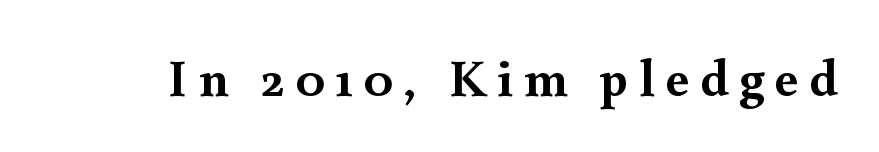
{"serif": "yes", "italic": "no", "bold": "yes", "weight": "semibold", "width": "normal", "x_height": "small", "monospaced": "no", "underline": "no", "letter_spacing": "wide", "letter_spacing_em": 0.2, "glyph_px": 53}
